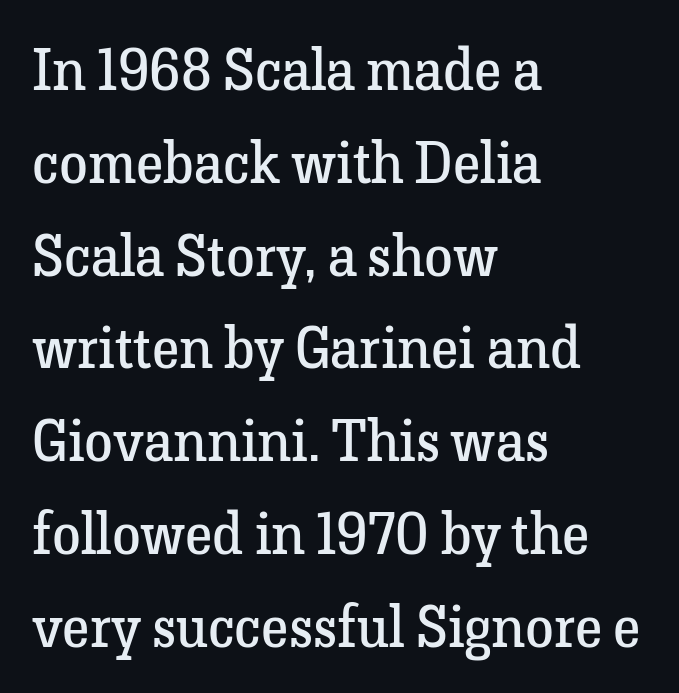
{"serif": "yes", "italic": "no", "bold": "no", "weight": "regular", "width": "normal", "stroke_contrast": "low", "x_height": "medium", "monospaced": "no", "underline": "no", "align": "left", "line_spacing": "normal", "line_spacing_ratio": 1.6, "letter_spacing": "normal", "letter_spacing_em": 0.0, "glyph_px": 58}
